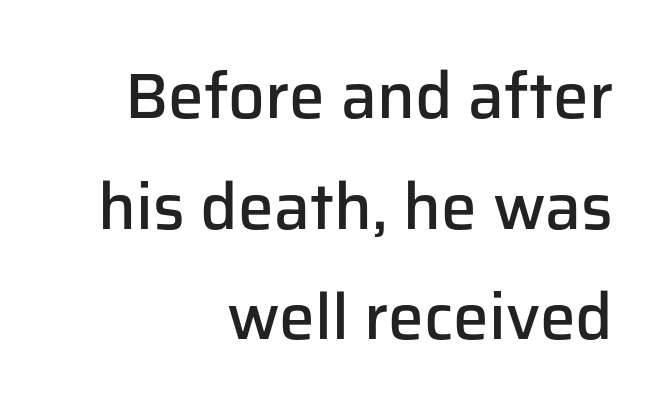
No word sits above an underline. Vertical strokes here are truly vertical. No feet cap the strokes, marking this as sans-serif type. Does extra space separate the letters? No, they use regular spacing. Stems and bowls a touch heavier than normal — semibold.
